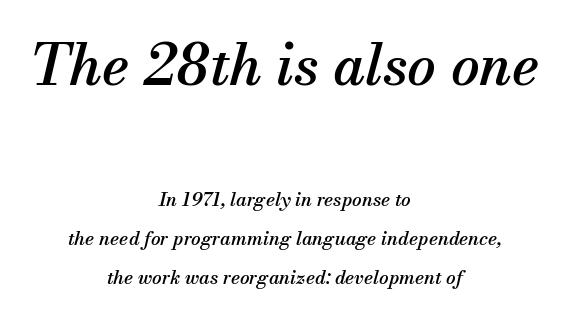
Q: Is the text italic (slanted)? A: Yes, it leans right by about 13 degrees.
Q: Is the typeface a serif or a sans-serif typeface? A: Serif.
Q: Is the text underlined? A: No.
Q: How is the paragraph aligned? A: Centered.
Q: Is the spacing between letters normal or unusually wide? A: Normal.
Q: Is the spacing between lines tight, normal or loose? A: Loose.
Q: Which block of text is set in a larger size, the first (top) or the second (bottom)? A: The first (top) one.
Q: Width (condensed, normal, or wide)? A: Normal.
Q: Stroke contrast? A: Medium.
Q: x-height? A: Small.
Q: Monospaced? A: No.
